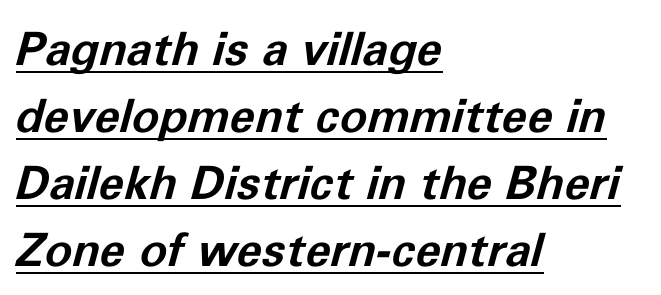
Leading: standard. The face used here appears with an underline applied. The rendering keeps characters at their native spacing. This sample has the flowing, uneven cadence of proportional lettering.
